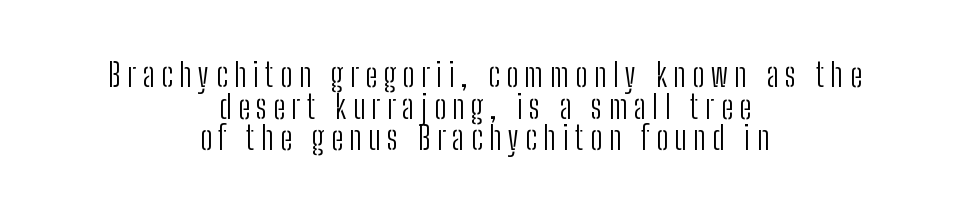
The glyphs in this specimen are sans serif. The area under the type is left untouched. The passage shown stacks its lines with hardly any gap. The rendering inserts visible extra space after every character. The passage shown is not bold in any degree.
